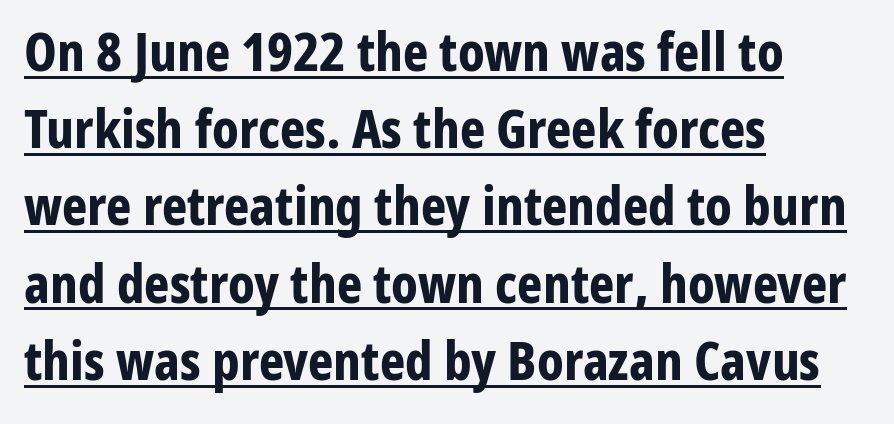
Think of a printed novel: that variable character pitch is what you see here. Each line starts at the same left margin while the right side varies. Somebody hit Ctrl+U on this one — the words are underlined. What weight is shown? A full bold with thick strokes. Letter spacing: default. Does the type have serifs? No, each stem ends abruptly.
